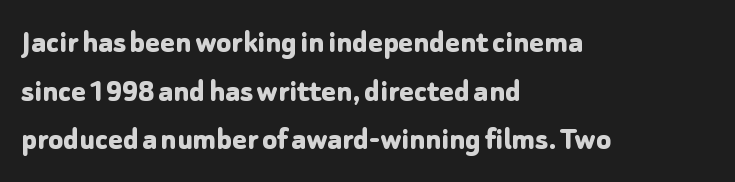
Q: Is the text bold? A: Yes.
Q: Is the text italic (slanted)? A: No, it is upright.
Q: Is the typeface a serif or a sans-serif typeface? A: Sans-serif.
Q: Is the text underlined? A: No.
Q: How is the paragraph aligned? A: Left-aligned.
Q: Is the spacing between letters normal or unusually wide? A: Normal.
Q: Is the spacing between lines tight, normal or loose? A: Normal.
Q: Width (condensed, normal, or wide)? A: Normal.
Q: Stroke contrast? A: Low.
Q: x-height? A: Medium.
Q: Monospaced? A: No.
